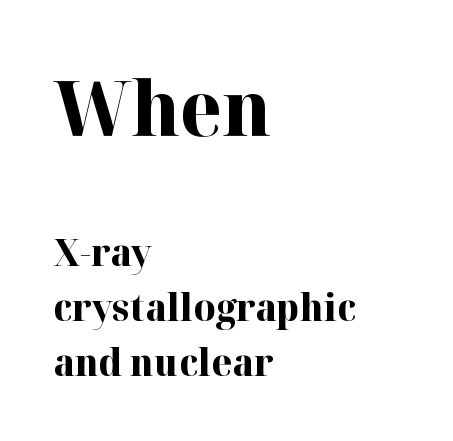
Q: Is the text bold? A: Yes.
Q: Is the text italic (slanted)? A: No, it is upright.
Q: Is the typeface a serif or a sans-serif typeface? A: Serif.
Q: Is the text underlined? A: No.
Q: How is the paragraph aligned? A: Left-aligned.
Q: Is the spacing between letters normal or unusually wide? A: Normal.
Q: Is the spacing between lines tight, normal or loose? A: Normal.
Q: Which block of text is set in a larger size, the first (top) or the second (bottom)? A: The first (top) one.
Q: Width (condensed, normal, or wide)? A: Normal.
Q: Stroke contrast? A: High.
Q: x-height? A: Medium.
Q: Monospaced? A: No.
